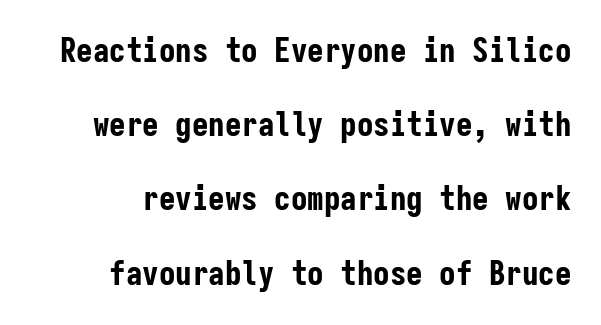
{"serif": "no", "italic": "no", "bold": "yes", "weight": "bold", "width": "condensed", "stroke_contrast": "low", "x_height": "medium", "monospaced": "yes", "underline": "no", "line_spacing": "loose", "line_spacing_ratio": 2.25, "letter_spacing": "normal", "letter_spacing_em": 0.0, "glyph_px": 33}
